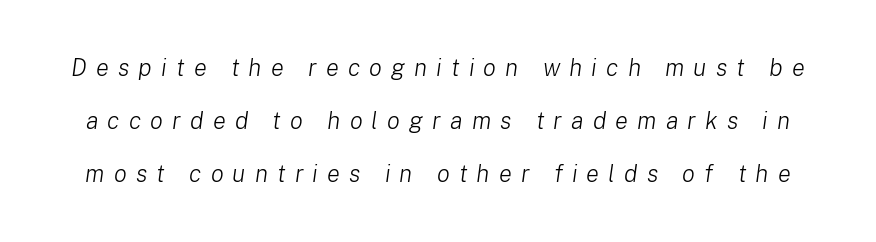
{"italic": "yes", "lean": "right", "slant_degrees": 8, "bold": "no", "underline": "no", "line_spacing": "loose", "line_spacing_ratio": 2.21, "letter_spacing": "wide", "letter_spacing_em": 0.38, "glyph_px": 24}
